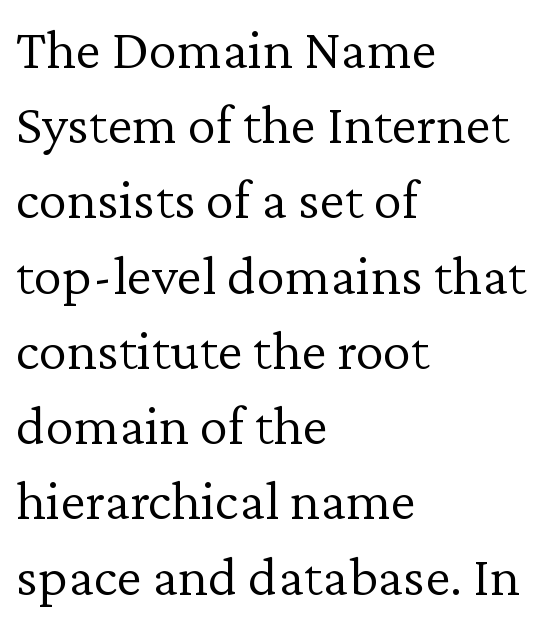
{"serif": "yes", "italic": "no", "bold": "no", "weight": "light", "width": "normal", "stroke_contrast": "low", "x_height": "medium", "monospaced": "no", "underline": "no", "align": "left", "line_spacing": "normal", "line_spacing_ratio": 1.32, "letter_spacing": "normal", "letter_spacing_em": 0.0, "glyph_px": 57}
